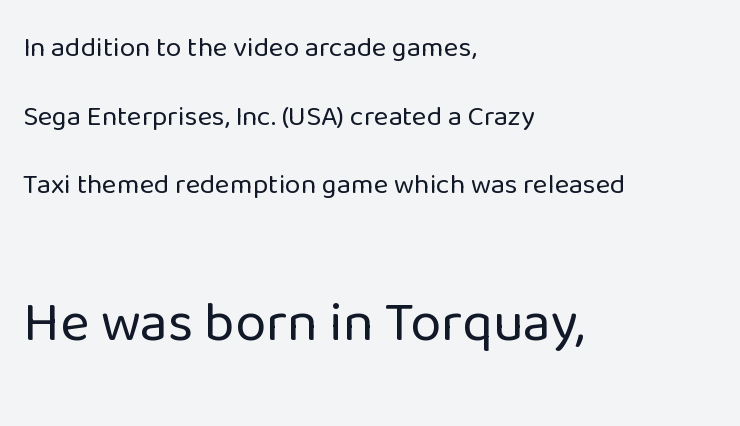
Q: Is the text bold? A: No.
Q: Is the text italic (slanted)? A: No, it is upright.
Q: Is the typeface a serif or a sans-serif typeface? A: Sans-serif.
Q: Is the text underlined? A: No.
Q: How is the paragraph aligned? A: Left-aligned.
Q: Is the spacing between letters normal or unusually wide? A: Normal.
Q: Is the spacing between lines tight, normal or loose? A: Loose.
Q: Which block of text is set in a larger size, the first (top) or the second (bottom)? A: The second (bottom) one.
Q: Width (condensed, normal, or wide)? A: Normal.
Q: Stroke contrast? A: Low.
Q: x-height? A: Medium.
Q: Monospaced? A: No.
